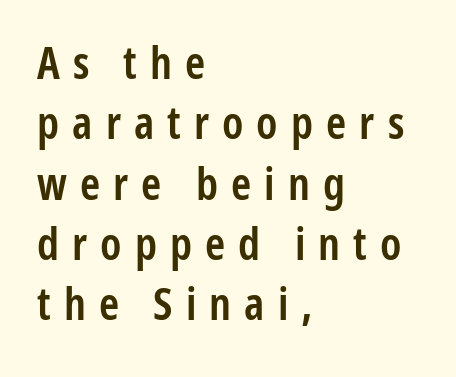
The image shows 45 px semibold, condensed sans-serif type, upright; set left-aligned, normal line spacing (1.34x), unusually wide letter spacing (+0.29 em), not underlined; low stroke contrast and a medium x-height.
